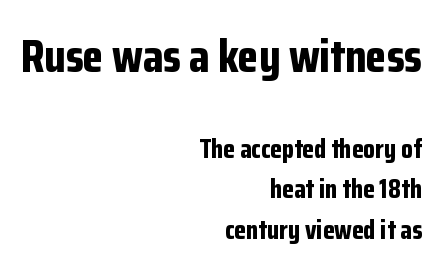
The image shows 47 px bold, condensed sans-serif type, upright; set right-aligned, normal line spacing (1.51x), normal letter spacing, not underlined; the first (top) block is 1.74x larger; low stroke contrast and a medium x-height.
